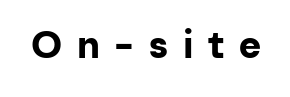
The image shows 38 px bold sans-serif type, upright; set unusually wide letter spacing (+0.39 em), not underlined; low stroke contrast and a medium x-height.
